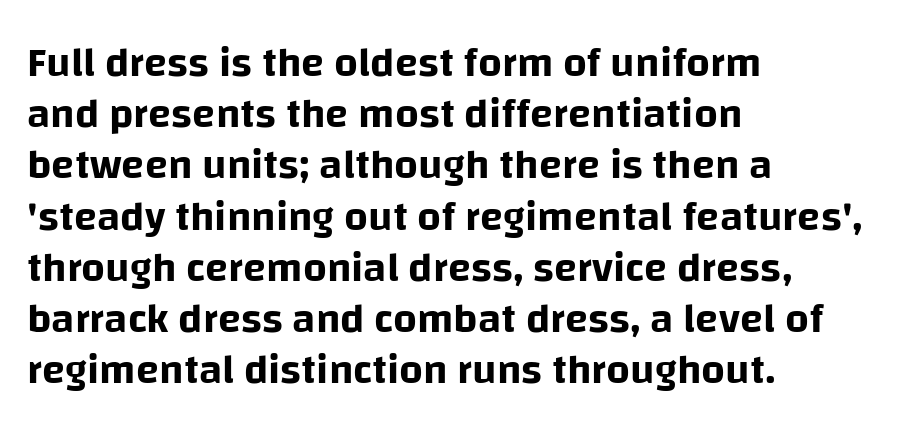
Q: Is the text italic (slanted)? A: No, it is upright.
Q: Is the typeface a serif or a sans-serif typeface? A: Sans-serif.
Q: Is the text underlined? A: No.
Q: How is the paragraph aligned? A: Left-aligned.
Q: Is the spacing between letters normal or unusually wide? A: Normal.
Q: Width (condensed, normal, or wide)? A: Normal.
Q: Stroke contrast? A: Low.
Q: x-height? A: Large.
Q: Monospaced? A: No.
